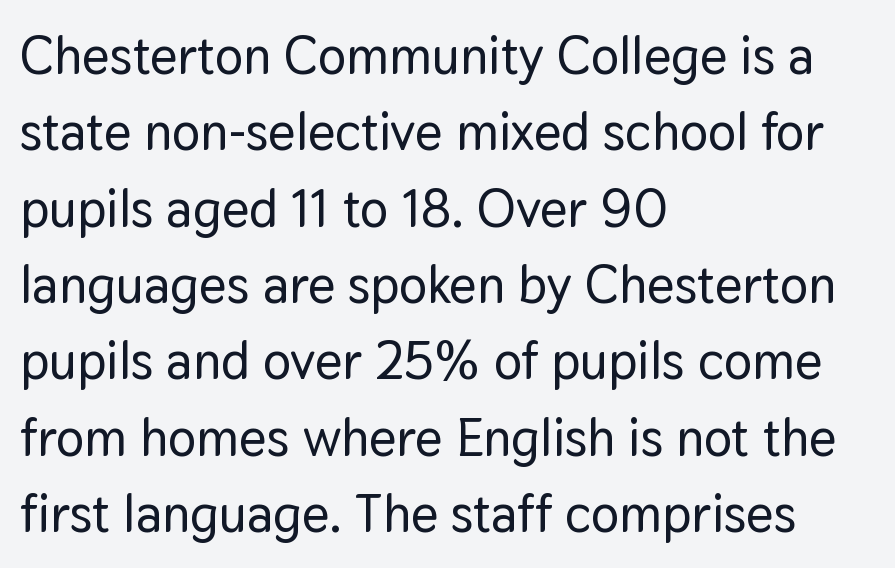
Q: Is the text italic (slanted)? A: No, it is upright.
Q: Is the typeface a serif or a sans-serif typeface? A: Sans-serif.
Q: Is the text underlined? A: No.
Q: How is the paragraph aligned? A: Left-aligned.
Q: Is the spacing between letters normal or unusually wide? A: Normal.
Q: Is the spacing between lines tight, normal or loose? A: Normal.
Q: Width (condensed, normal, or wide)? A: Normal.
Q: Stroke contrast? A: Low.
Q: x-height? A: Medium.
Q: Monospaced? A: No.
